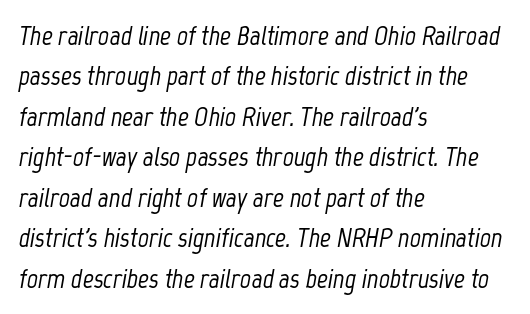
The strip under each line holds only bare page. In terms of letterspacing, this is plain default setting. Compared with ordinary roman type, these characters are visibly tilted. Casual observation: everything's shoved over to the left.
